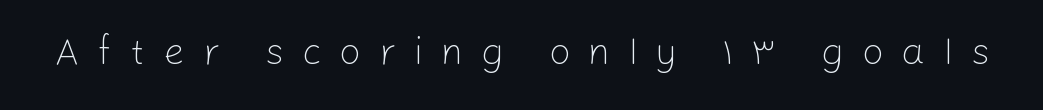
Q: Is the text bold? A: No.
Q: Is the text italic (slanted)? A: No, it is upright.
Q: Is the typeface a serif or a sans-serif typeface? A: Sans-serif.
Q: Is the text underlined? A: No.
Q: Is the spacing between letters normal or unusually wide? A: Unusually wide.
Q: Width (condensed, normal, or wide)? A: Normal.
Q: Stroke contrast? A: Low.
Q: x-height? A: Medium.
Q: Monospaced? A: No.
